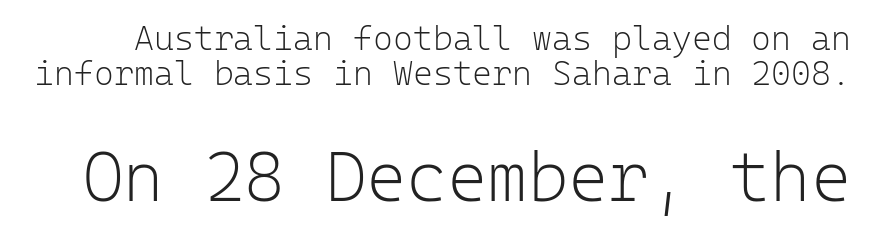
{"serif": "no", "italic": "no", "bold": "no", "weight": "light", "width": "normal", "stroke_contrast": "low", "x_height": "medium", "monospaced": "yes", "underline": "no", "line_spacing": "tight", "line_spacing_ratio": 1.02, "letter_spacing": "normal", "letter_spacing_em": 0.0, "larger_block": "second", "size_ratio": 2.03, "glyph_px": 69}
